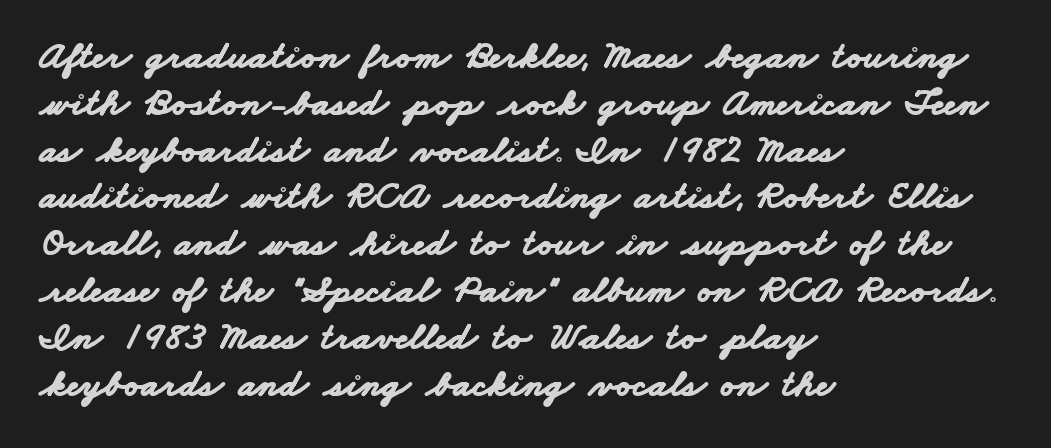
The image shows 39 px bold, wide sans-serif type; set left-aligned, line spacing 1.2x, normal letter spacing, not underlined; low stroke contrast and a small x-height.
